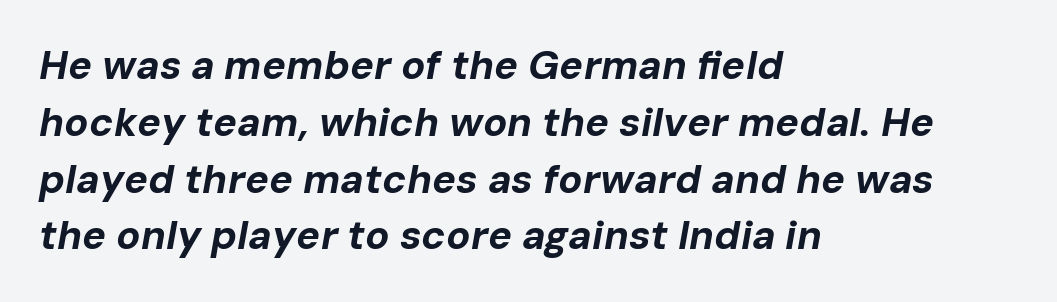
The image shows 40 px bold type, italic (leaning right); set left-aligned, normal line spacing (1.42x), normal letter spacing, not underlined; low stroke contrast and a medium x-height.
